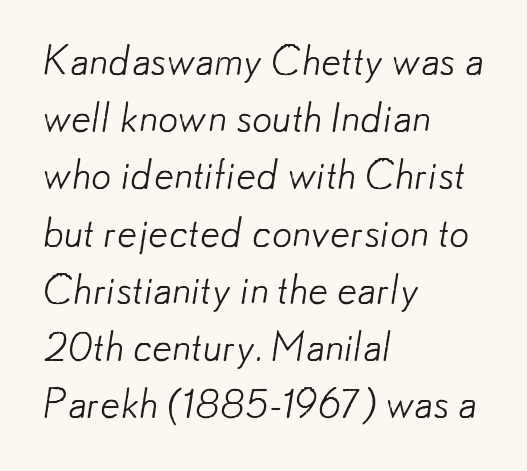
{"serif": "no", "bold": "no", "weight": "light", "width": "normal", "stroke_contrast": "low", "x_height": "small", "monospaced": "no", "underline": "no", "align": "left", "line_spacing": "normal", "line_spacing_ratio": 1.43, "letter_spacing": "normal", "letter_spacing_em": 0.0, "glyph_px": 40}
